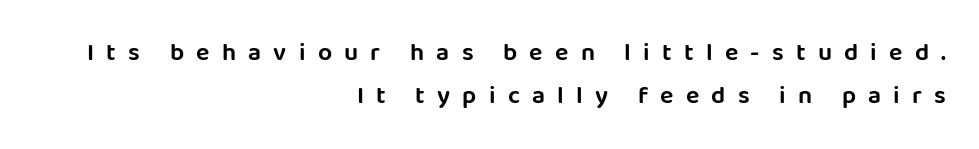
Q: Is the text italic (slanted)? A: No, it is upright.
Q: Is the text underlined? A: No.
Q: How is the paragraph aligned? A: Right-aligned.
Q: Is the spacing between letters normal or unusually wide? A: Unusually wide.
